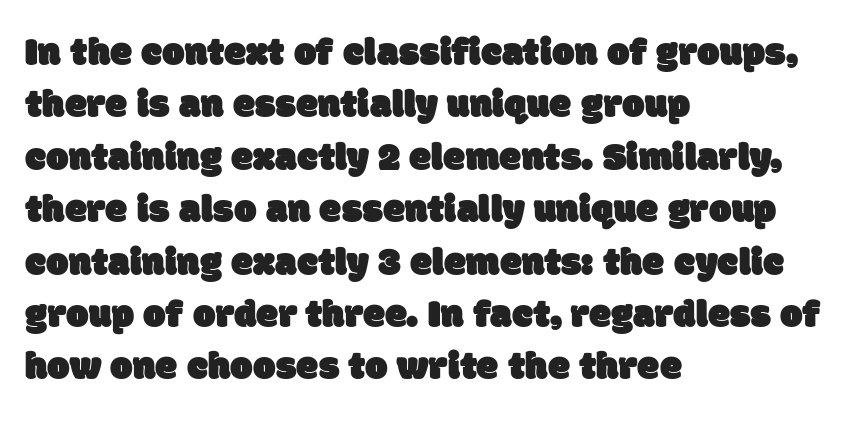
The typesetter chose a ragged-right arrangement here. How would I describe the line gaps? Plain and ordinary. You can tell from the bare stems that sans-serif type was used. Here the glyphs are tracked normally, forming tight word shapes. The letters advance in unequal steps, a hallmark of proportional type. Decoration check: the copy has no underline.
